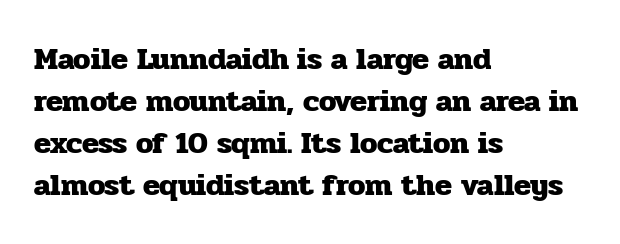
Q: Is the text bold? A: Yes.
Q: Is the text italic (slanted)? A: No, it is upright.
Q: Is the typeface a serif or a sans-serif typeface? A: Serif.
Q: Is the text underlined? A: No.
Q: How is the paragraph aligned? A: Left-aligned.
Q: Is the spacing between letters normal or unusually wide? A: Normal.
Q: Is the spacing between lines tight, normal or loose? A: Normal.
Q: Width (condensed, normal, or wide)? A: Normal.
Q: Stroke contrast? A: Low.
Q: x-height? A: Medium.
Q: Monospaced? A: No.
